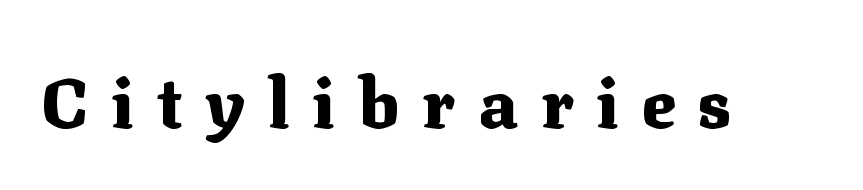
Q: Is the text bold? A: Yes.
Q: Is the text italic (slanted)? A: No, it is upright.
Q: Is the typeface a serif or a sans-serif typeface? A: Serif.
Q: Is the text underlined? A: No.
Q: Is the spacing between letters normal or unusually wide? A: Unusually wide.
Q: Width (condensed, normal, or wide)? A: Normal.
Q: Stroke contrast? A: Medium.
Q: x-height? A: Medium.
Q: Monospaced? A: No.
